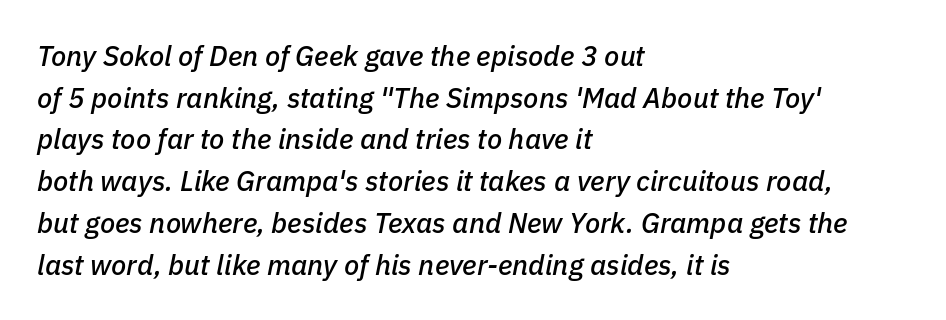
The image shows 28 px text type, italic (leaning right); set left-aligned, normal line spacing (1.49x), normal letter spacing, not underlined; low stroke contrast and a medium x-height.
